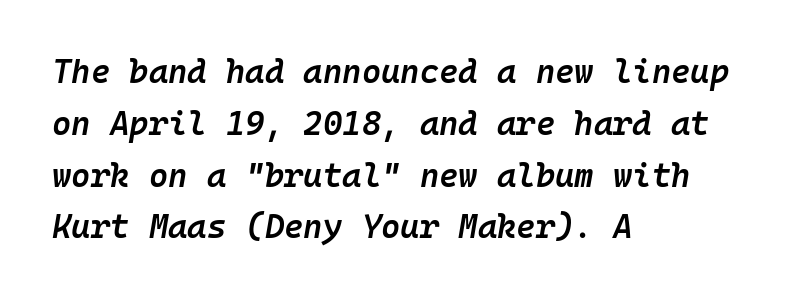
{"italic": "yes", "lean": "right", "slant_degrees": 10, "bold": "semi", "weight": "semibold", "width": "normal", "stroke_contrast": "low", "x_height": "medium", "monospaced": "yes", "underline": "no", "align": "left", "line_spacing": "normal", "line_spacing_ratio": 1.57, "letter_spacing": "normal", "letter_spacing_em": 0.0, "glyph_px": 33}
